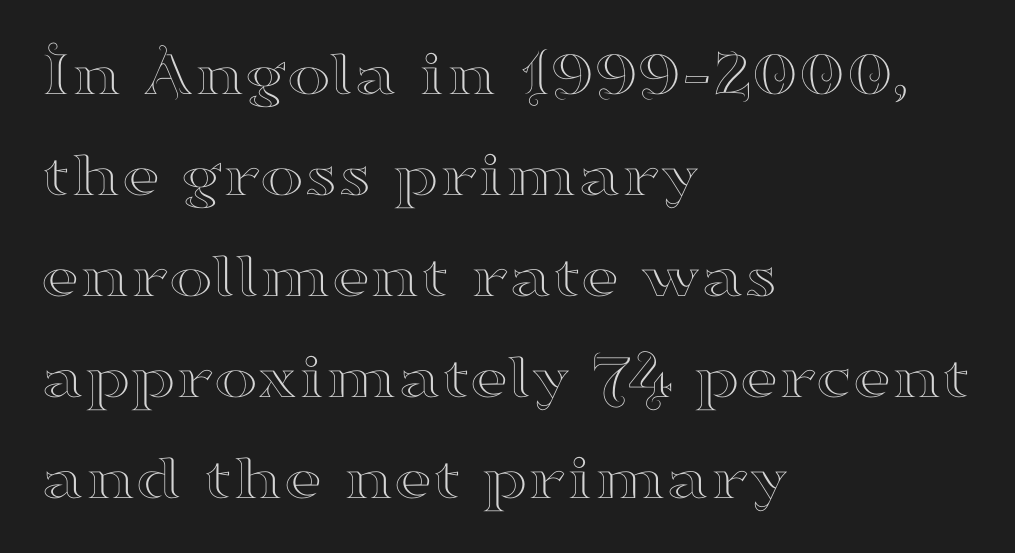
Horizontal alignment here is leftward, the default for most running prose. Each row of text sits above clean, open space. Note: serifs present on the glyphs. The type is set solid horizontally, with unmodified tracking. Posture: vertical.
